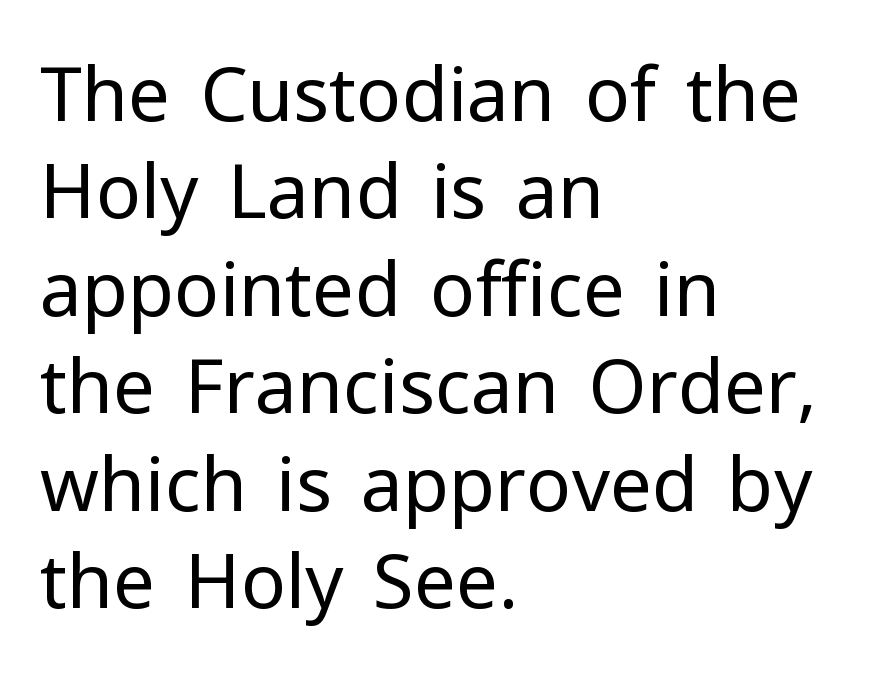
Q: Is the text bold? A: No.
Q: Is the text italic (slanted)? A: No, it is upright.
Q: Is the typeface a serif or a sans-serif typeface? A: Sans-serif.
Q: Is the text underlined? A: No.
Q: How is the paragraph aligned? A: Left-aligned.
Q: Is the spacing between letters normal or unusually wide? A: Normal.
Q: Is the spacing between lines tight, normal or loose? A: Normal.
Q: Width (condensed, normal, or wide)? A: Normal.
Q: Stroke contrast? A: Low.
Q: x-height? A: Medium.
Q: Monospaced? A: No.
